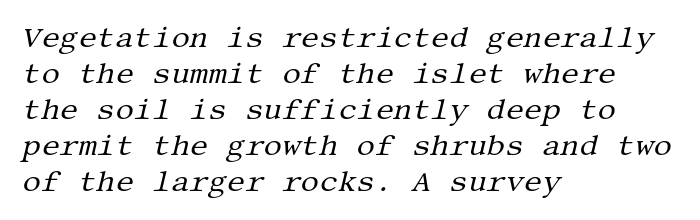
There's an unmistakable incline to the writing here. How are the letters spaced? Ordinarily, with no added tracking. Unmarked baselines from the first word to the last. The strokes are not fattened; the text isn't bold. This sample is left-justified, so line endings fall wherever the words run out.
